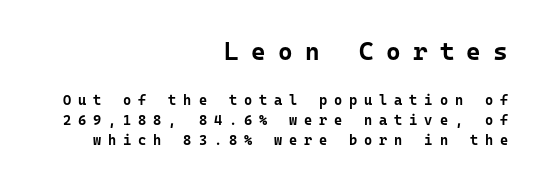
{"italic": "no", "bold": "yes", "underline": "no", "align": "right", "line_spacing": "normal", "line_spacing_ratio": 1.44, "letter_spacing": "wide", "letter_spacing_em": 0.49, "larger_block": "first", "size_ratio": 1.79, "glyph_px": 25}
